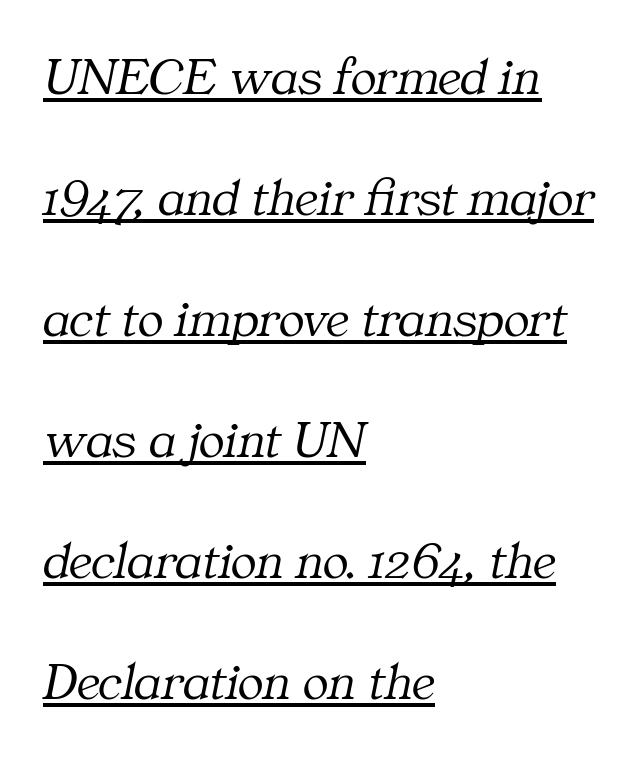
A quiet, ordinary-to-light weight characterises the typeface. The line texture is even and compact thanks to regular tracking. Style check: oblique. The paragraph shown leans on its left margin. The face used here is seriffed, in the tradition of book romans.
